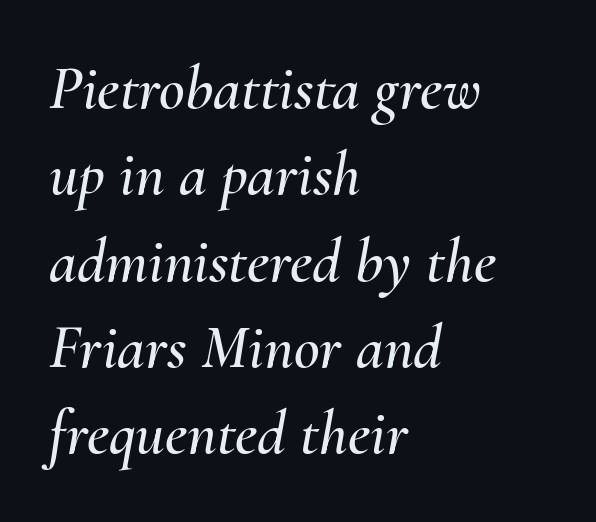
Each word holds together tightly as a unit, with standard inter-letter gaps. You could not count columns in this text — the font is proportionally spaced. The leading is moderate, giving the passage an even texture. Horizontally, the lines are justified to the leading edge only. A typesetter would mark this as italic.
